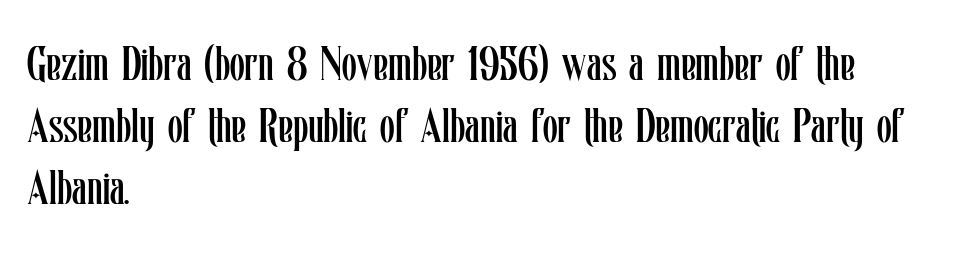
Q: Is the text bold? A: No.
Q: Is the text italic (slanted)? A: No, it is upright.
Q: Is the text underlined? A: No.
Q: How is the paragraph aligned? A: Left-aligned.
Q: Is the spacing between letters normal or unusually wide? A: Normal.
Q: Is the spacing between lines tight, normal or loose? A: Normal.
Q: Width (condensed, normal, or wide)? A: Condensed.
Q: Stroke contrast? A: Low.
Q: x-height? A: Medium.
Q: Monospaced? A: No.
